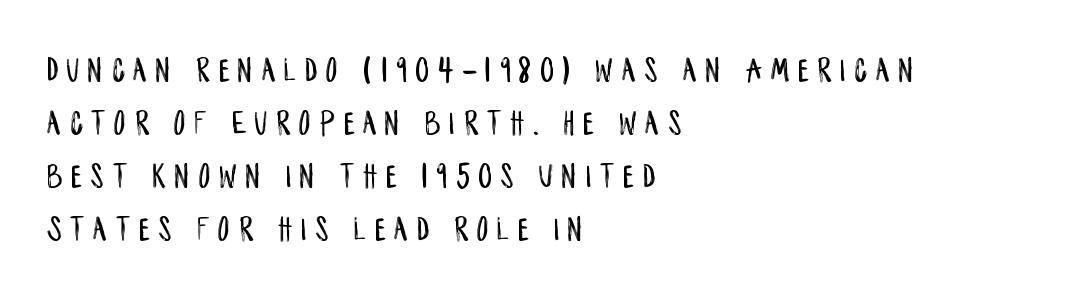
The image shows 36 px condensed sans-serif type, upright; set left-aligned, normal line spacing (1.47x), unusually wide letter spacing (+0.25 em), not underlined; low stroke contrast and a large x-height.
